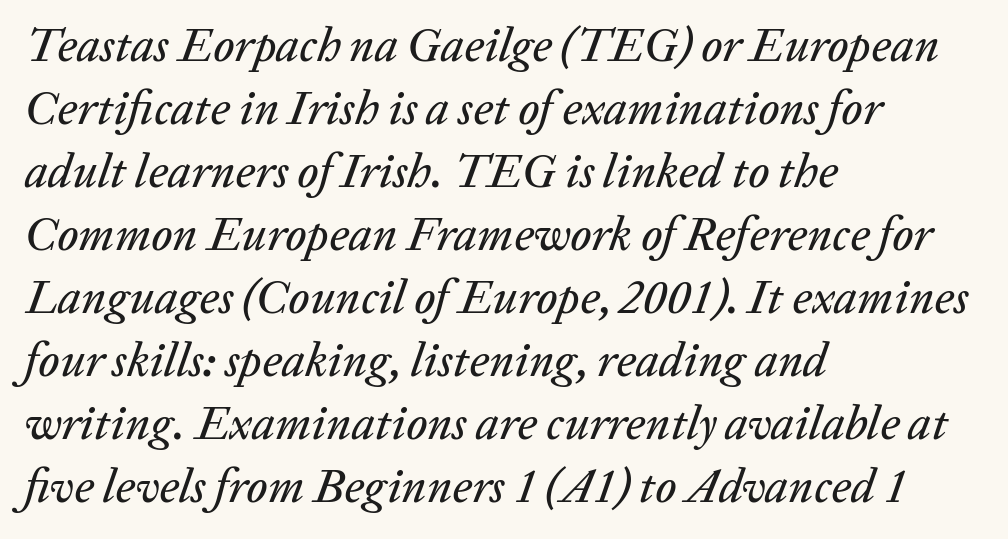
{"italic": "yes", "lean": "right", "slant_degrees": 20, "width": "normal", "stroke_contrast": "low", "x_height": "medium", "monospaced": "no", "underline": "no", "align": "left", "line_spacing": "normal", "line_spacing_ratio": 1.34, "letter_spacing": "normal", "letter_spacing_em": 0.0, "glyph_px": 47}
